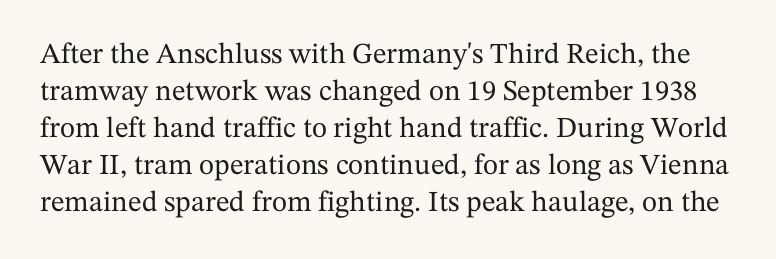
Whoever set this chose a conventional vertical rhythm. No italicization has been applied; the sample stays upright. The line texture is even and compact thanks to regular tracking. Small tapered or slab feet sit at the stroke ends, so this counts as serif. These lines are rendered in a variable-pitch font. Underlining? Definitely not there.
